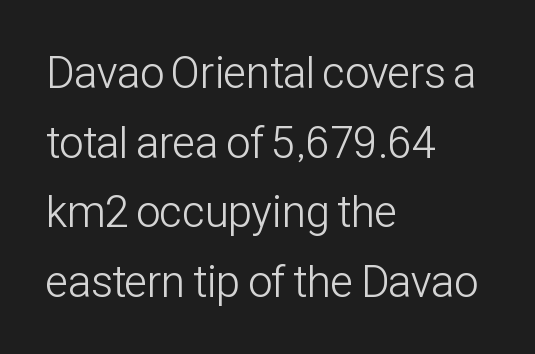
The image shows 44 px light, condensed sans-serif type, upright; set left-aligned, normal line spacing (1.58x), normal letter spacing, not underlined; low stroke contrast and a medium x-height.
